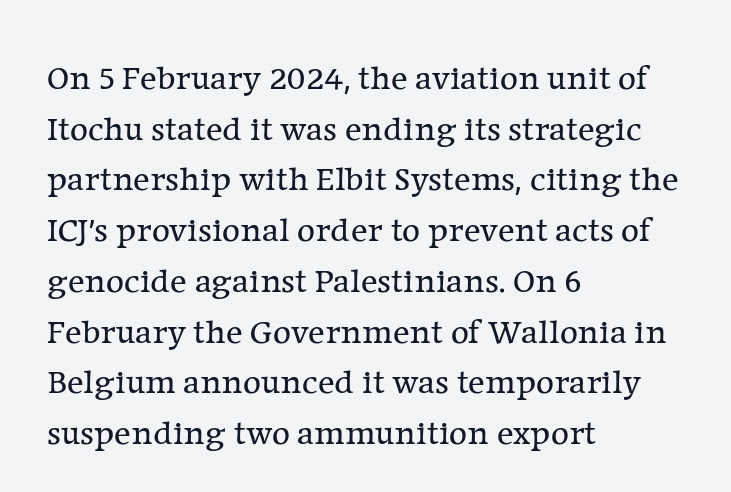
Q: Is the text bold? A: No.
Q: Is the text italic (slanted)? A: No, it is upright.
Q: Is the typeface a serif or a sans-serif typeface? A: Serif.
Q: Is the text underlined? A: No.
Q: How is the paragraph aligned? A: Left-aligned.
Q: Is the spacing between letters normal or unusually wide? A: Normal.
Q: Is the spacing between lines tight, normal or loose? A: Normal.
Q: Width (condensed, normal, or wide)? A: Normal.
Q: Stroke contrast? A: Low.
Q: x-height? A: Medium.
Q: Monospaced? A: No.
